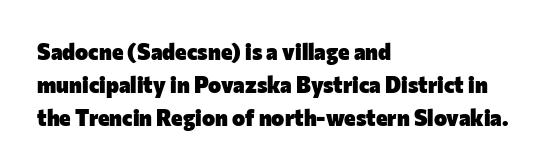
{"italic": "no", "bold": "yes", "underline": "no", "align": "left", "line_spacing": "normal", "line_spacing_ratio": 1.5, "letter_spacing": "normal", "letter_spacing_em": 0.0, "glyph_px": 22}
